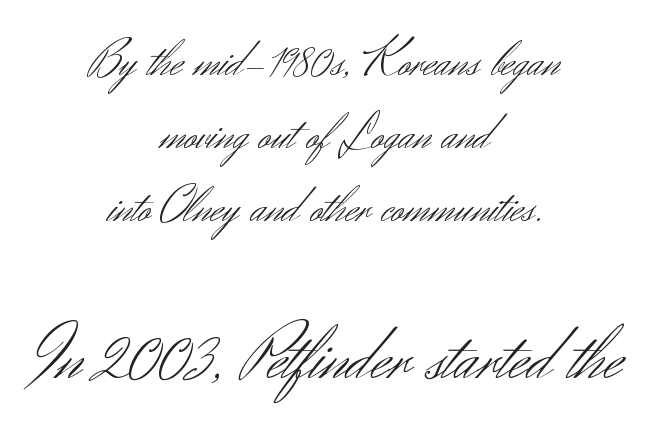
The image shows 76 px light sans-serif type; set centered, normal line spacing (1.43x), normal letter spacing, not underlined; the second (bottom) block is 1.49x larger; medium stroke contrast and a small x-height.
